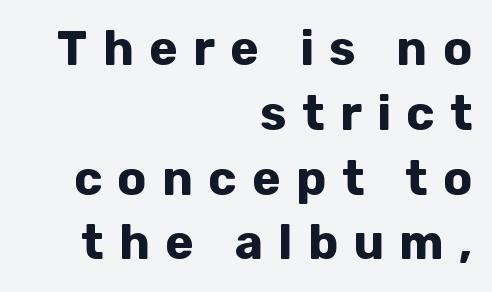
{"serif": "no", "italic": "no", "bold": "yes", "weight": "bold", "width": "normal", "stroke_contrast": "low", "x_height": "medium", "monospaced": "no", "underline": "no", "align": "right", "line_spacing": "normal", "line_spacing_ratio": 1.35, "letter_spacing": "wide", "letter_spacing_em": 0.32, "glyph_px": 48}
